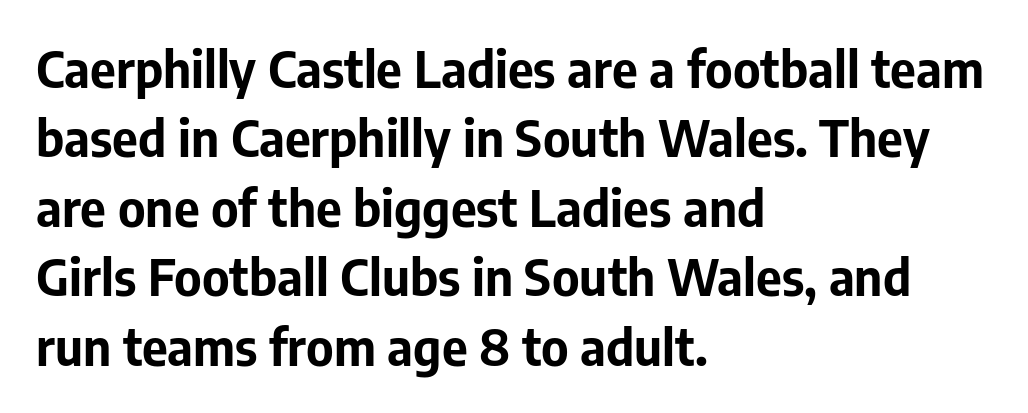
Q: Is the text bold? A: Yes.
Q: Is the text italic (slanted)? A: No, it is upright.
Q: Is the typeface a serif or a sans-serif typeface? A: Sans-serif.
Q: Is the text underlined? A: No.
Q: How is the paragraph aligned? A: Left-aligned.
Q: Is the spacing between letters normal or unusually wide? A: Normal.
Q: Is the spacing between lines tight, normal or loose? A: Normal.
Q: Width (condensed, normal, or wide)? A: Normal.
Q: Stroke contrast? A: Low.
Q: x-height? A: Medium.
Q: Monospaced? A: No.
